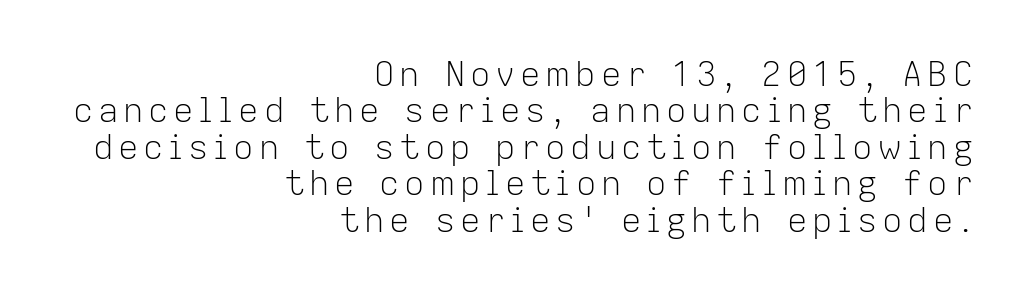
Are there feet on the stems? There aren't — it's a sans. Very little white space separates one row of letters from the next. The axis of the letterforms is exactly vertical. This sample has the flowing, uneven cadence of proportional lettering. Bold? No — there's no thickening of the strokes.
